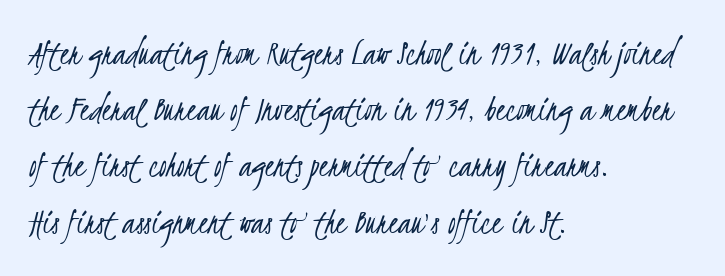
{"serif": "no", "bold": "no", "weight": "light", "width": "condensed", "stroke_contrast": "low", "x_height": "small", "monospaced": "no", "underline": "no", "align": "left", "line_spacing": "normal", "line_spacing_ratio": 1.48, "letter_spacing": "normal", "letter_spacing_em": 0.0, "glyph_px": 38}
